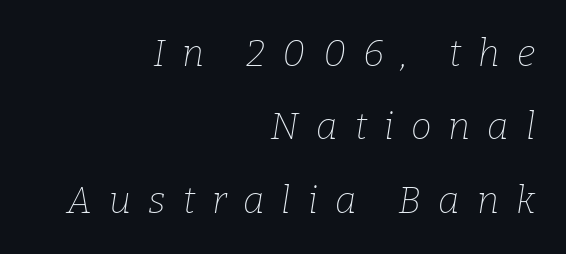
Q: Is the text bold? A: No.
Q: Is the text italic (slanted)? A: Yes, it leans right by about 9 degrees.
Q: Is the typeface a serif or a sans-serif typeface? A: Serif.
Q: Is the text underlined? A: No.
Q: How is the paragraph aligned? A: Right-aligned.
Q: Is the spacing between letters normal or unusually wide? A: Unusually wide.
Q: Is the spacing between lines tight, normal or loose? A: Loose.
Q: Width (condensed, normal, or wide)? A: Normal.
Q: Stroke contrast? A: Low.
Q: x-height? A: Medium.
Q: Monospaced? A: No.
